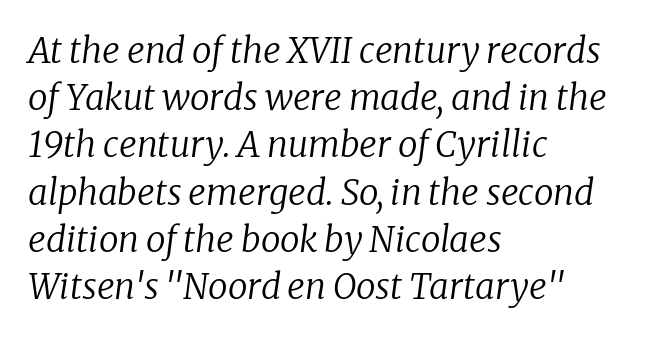
The image shows 35 px regular-weight serif type, italic (leaning right); set left-aligned, normal line spacing (1.35x), normal letter spacing, not underlined; low stroke contrast and a medium x-height.
